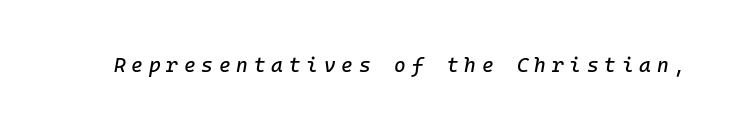
Q: Is the text italic (slanted)? A: Yes, it leans right by about 10 degrees.
Q: Is the text underlined? A: No.
Q: Is the spacing between letters normal or unusually wide? A: Unusually wide.
